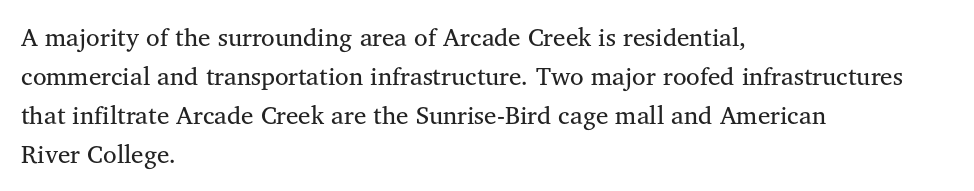
Q: Is the text bold? A: No.
Q: Is the text italic (slanted)? A: No, it is upright.
Q: Is the text underlined? A: No.
Q: How is the paragraph aligned? A: Left-aligned.
Q: Is the spacing between letters normal or unusually wide? A: Normal.
Q: Is the spacing between lines tight, normal or loose? A: Normal.
